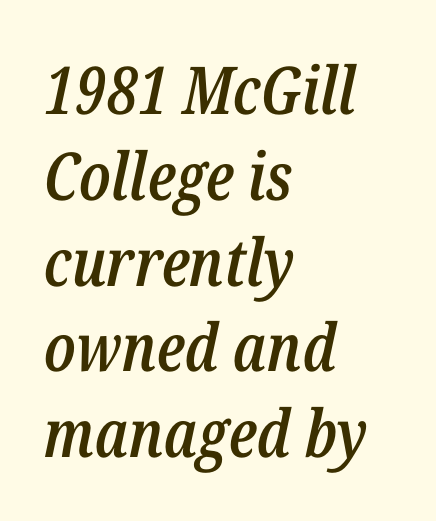
Q: Is the text bold? A: Semi-bold.
Q: Is the text italic (slanted)? A: Yes, it leans right by about 12 degrees.
Q: Is the text underlined? A: No.
Q: How is the paragraph aligned? A: Left-aligned.
Q: Is the spacing between letters normal or unusually wide? A: Normal.
Q: Is the spacing between lines tight, normal or loose? A: Normal.
Q: Width (condensed, normal, or wide)? A: Condensed.
Q: Stroke contrast? A: Low.
Q: x-height? A: Medium.
Q: Monospaced? A: No.
